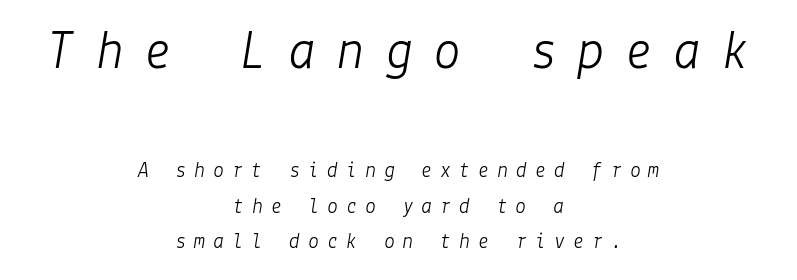
The image shows 56 px light type, italic (leaning right); set centered, normal line spacing (1.6x), unusually wide letter spacing (+0.36 em), not underlined; the first (top) block is 2.55x larger; low stroke contrast and a medium x-height.
